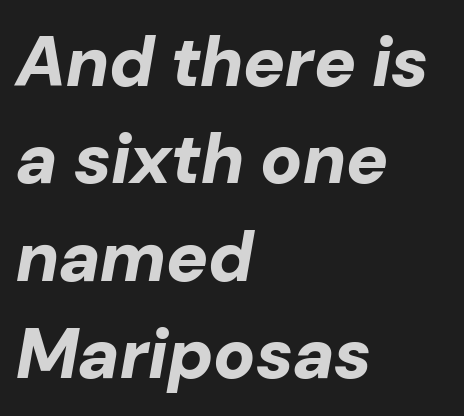
Tall strokes in this sample are angled rather than plumb. Is the block centered? No — it sits flush against the left margin. Does the leading feel generous? No, just average. Nobody touched the tracking dial on this one. Think of a printed novel: that variable character pitch is what you see here. The string is rendered with underlining switched off.
